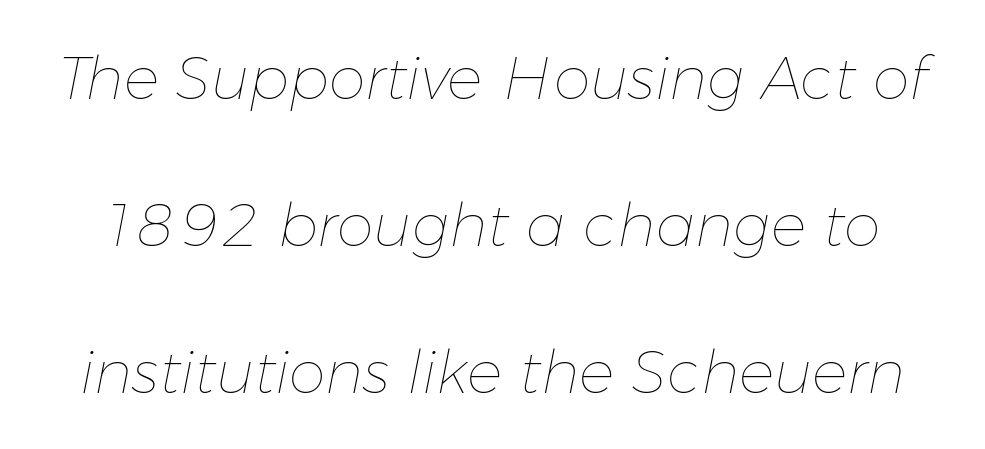
{"italic": "yes", "lean": "right", "slant_degrees": 11, "bold": "no", "weight": "thin", "width": "normal", "stroke_contrast": "low", "x_height": "medium", "monospaced": "no", "underline": "no", "line_spacing": "loose", "line_spacing_ratio": 2.49, "letter_spacing": "normal", "letter_spacing_em": 0.0, "glyph_px": 59}
